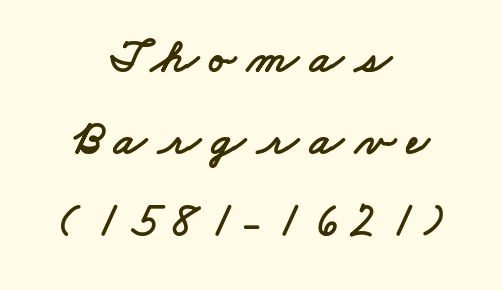
{"serif": "no", "width": "wide", "stroke_contrast": "low", "x_height": "small", "monospaced": "no", "underline": "no", "align": "center", "line_spacing_ratio": 1.71, "letter_spacing": "wide", "letter_spacing_em": 0.24, "glyph_px": 48}
